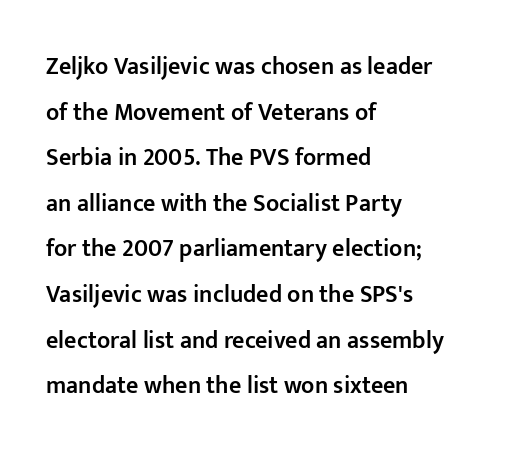
This is the in-between weight designers call semibold or demi. In terms of leading, this rendering errs on the spacious side. Beneath every word, the page is bare. These lines keep a tight, regular rhythm from letter to letter.
